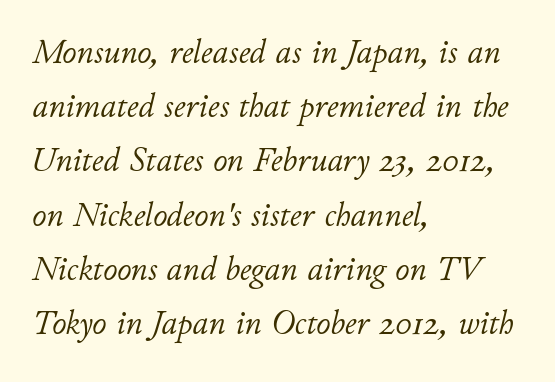
The image shows 35 px light type, italic (leaning right); set left-aligned, normal line spacing (1.55x), normal letter spacing, not underlined; low stroke contrast and a small x-height.
